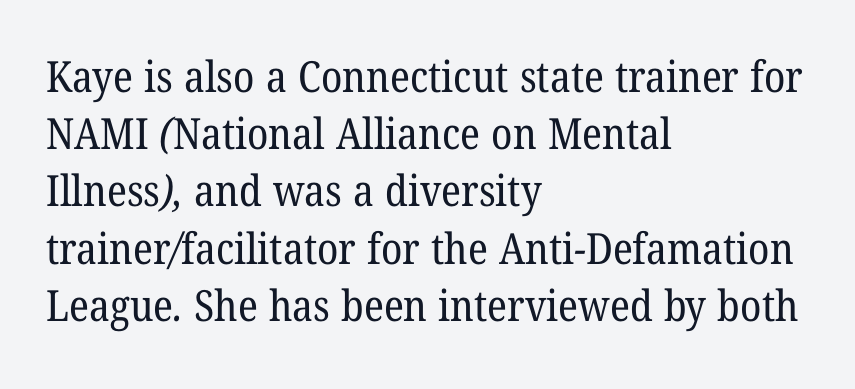
These lines stack with their left ends in a neat column. The typeface chosen for these lines features serifs. These lines are rendered in a variable-pitch font. Nothing heavy about these letters — not bold at all. In terms of leading, this rendering sits right in the middle. Tracking value appears to be zero — textbook default spacing.
